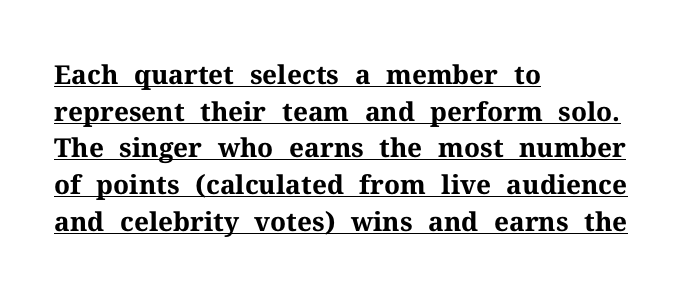
{"italic": "no", "bold": "yes", "underline": "yes", "align": "left", "line_spacing": "normal", "line_spacing_ratio": 1.41, "letter_spacing": "normal", "letter_spacing_em": 0.0, "glyph_px": 26}
